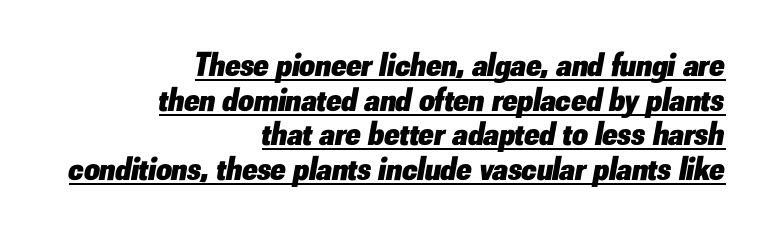
{"italic": "yes", "lean": "right", "slant_degrees": 10, "bold": "yes", "weight": "heavy", "width": "normal", "stroke_contrast": "low", "x_height": "small", "monospaced": "no", "underline": "yes", "align": "right", "line_spacing": "tight", "line_spacing_ratio": 1.02, "letter_spacing": "normal", "letter_spacing_em": 0.0, "glyph_px": 34}
